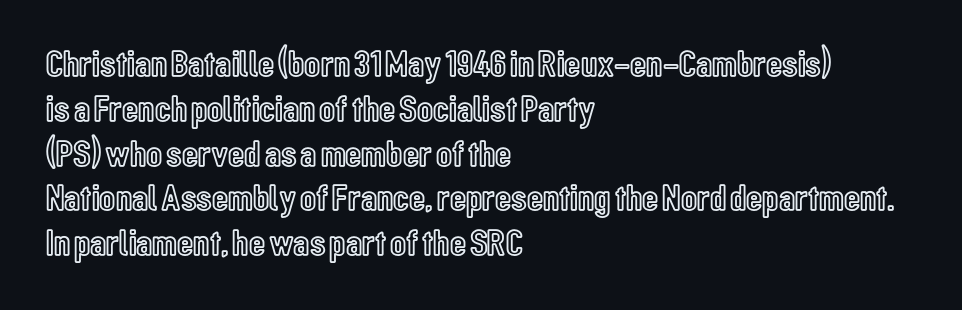
Character widths vary here, with narrow letters taking less room than wide ones. Posture: vertical. Clear beneath every line of the passage. A classic flush-left, rag-right setting is used for this passage. Students, note that the glyphs here touch the page at normal intervals.
